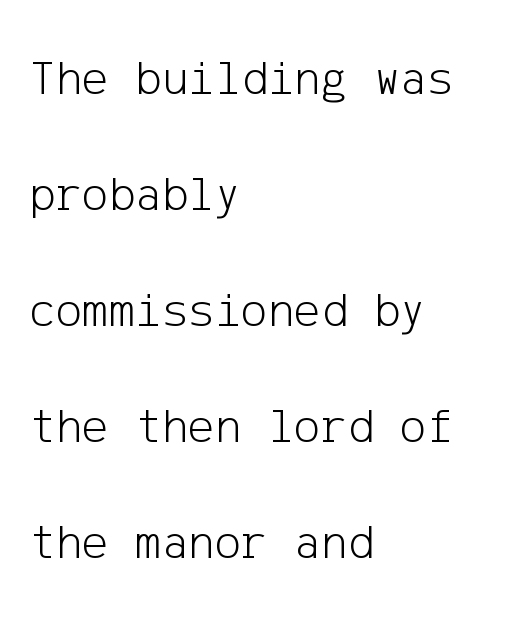
{"serif": "no", "italic": "no", "bold": "no", "weight": "light", "width": "normal", "stroke_contrast": "low", "x_height": "medium", "underline": "no", "align": "left", "line_spacing": "loose", "line_spacing_ratio": 2.32, "letter_spacing": "normal", "letter_spacing_em": 0.0, "glyph_px": 50}
